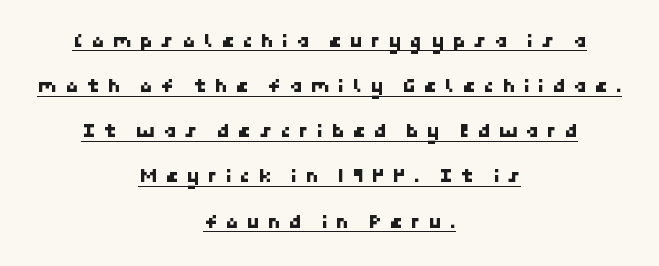
Q: Is the text underlined? A: Yes.
Q: How is the paragraph aligned? A: Centered.
Q: Is the spacing between letters normal or unusually wide? A: Unusually wide.
Q: Is the spacing between lines tight, normal or loose? A: Loose.
